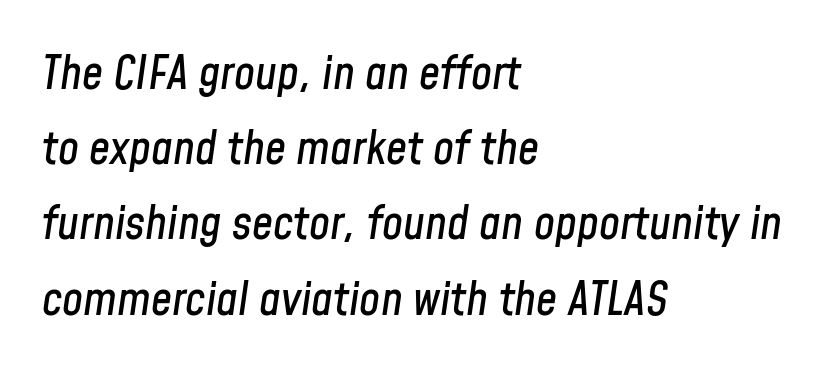
Italic: yes, the glyphs are oblique. How are the letters spaced? Ordinarily, with no added tracking. The passage shown is not underscored anywhere. Normally led — the rows are evenly, conventionally spaced. These lines are rendered in a variable-pitch font.
